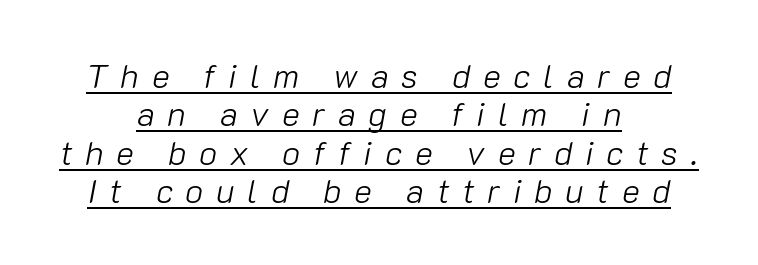
Each line is balanced around a shared central axis. Looks like regular typesetting: each glyph gets only the width it needs. The passage shown leans; its letterforms are oblique. Look at the tracking — it's clearly loosened, letters drifting apart. Rows of type sit shoulder to shoulder in the vertical direction. Underlining? Definitely there.
